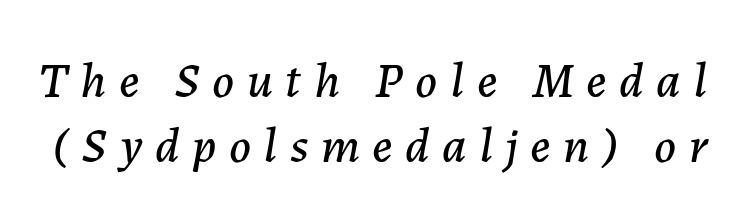
{"italic": "yes", "lean": "right", "slant_degrees": 7, "width": "normal", "stroke_contrast": "low", "x_height": "medium", "monospaced": "no", "underline": "no", "line_spacing": "normal", "line_spacing_ratio": 1.31, "letter_spacing": "wide", "letter_spacing_em": 0.25, "glyph_px": 50}
